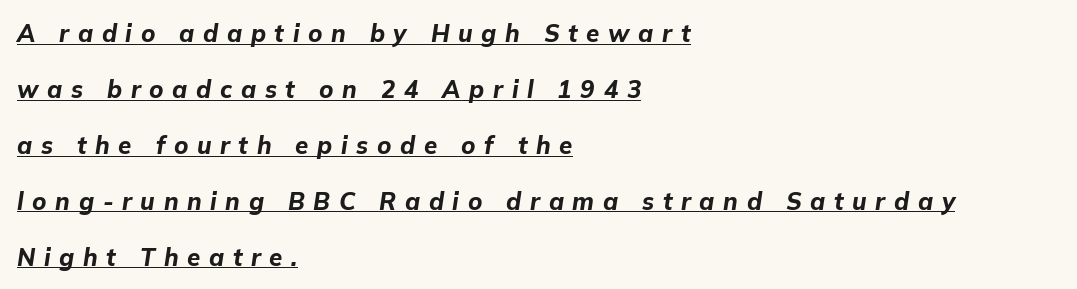
The image shows 24 px bold type, italic (leaning right); set left-aligned, loose line spacing (2.33x), unusually wide letter spacing (+0.36 em), underlined.
